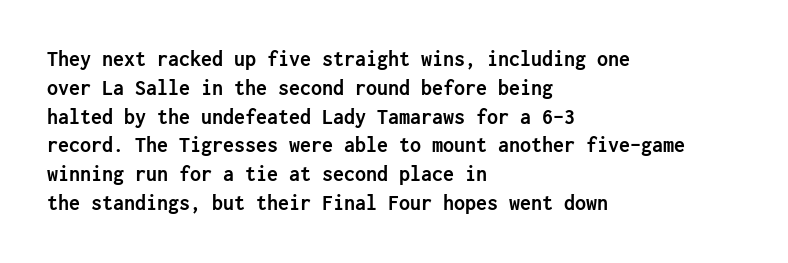
{"italic": "no", "bold": "yes", "underline": "no", "align": "left", "line_spacing": "normal", "line_spacing_ratio": 1.31, "letter_spacing": "normal", "letter_spacing_em": 0.0, "glyph_px": 22}
